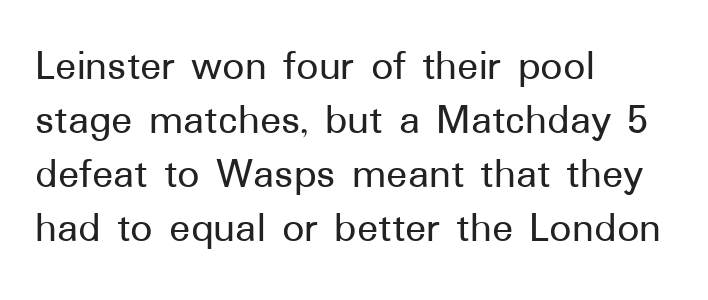
{"serif": "no", "italic": "no", "width": "normal", "stroke_contrast": "low", "x_height": "medium", "monospaced": "no", "underline": "no", "align": "left", "line_spacing_ratio": 1.23, "letter_spacing": "normal", "letter_spacing_em": 0.0, "glyph_px": 44}
